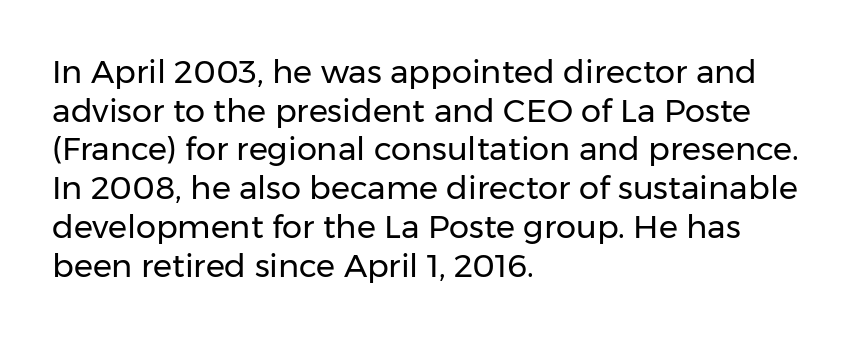
These lines are rendered in a variable-pitch font. The weight tops out at a normal text grade. Spacing between characters is what you'd get straight out of the box. The baseline area is clear.
